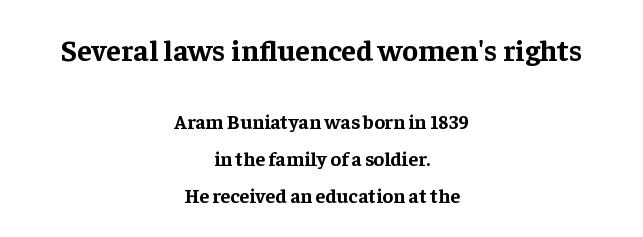
{"serif": "yes", "italic": "no", "bold": "yes", "weight": "bold", "width": "normal", "stroke_contrast": "low", "x_height": "medium", "monospaced": "no", "underline": "no", "align": "center", "line_spacing_ratio": 1.84, "letter_spacing": "normal", "letter_spacing_em": 0.0, "larger_block": "first", "size_ratio": 1.5, "glyph_px": 30}
